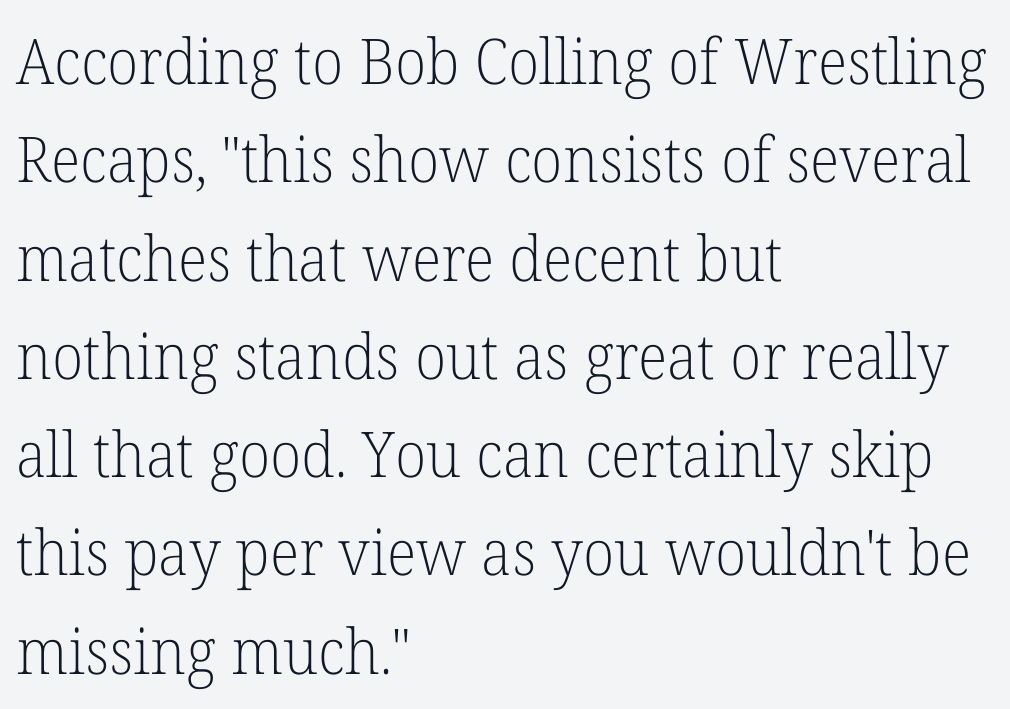
Spacing verdict: proportional, widths tailored to each character. Look at the bottom of the vertical strokes: they flare into serifs here. What's the leading like? Ordinary, nothing unusual. Between one letter and the next there's only the usual sliver of space. The type sits square on the baseline with zero lean. A bare baseline throughout the passage.
